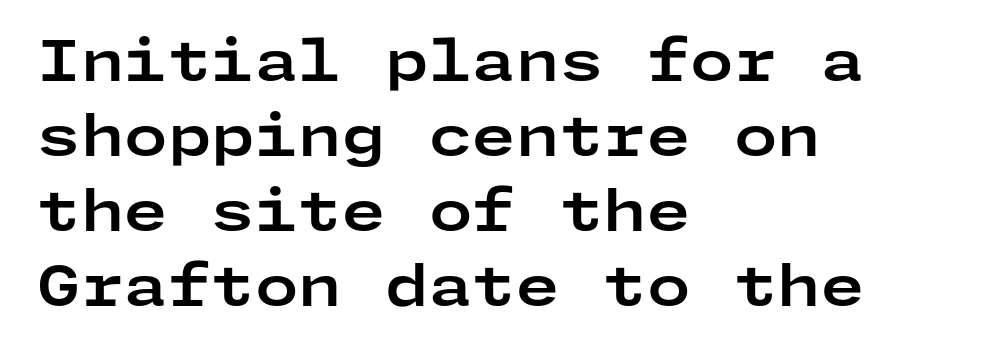
{"serif": "no", "italic": "no", "bold": "yes", "weight": "bold", "width": "wide", "stroke_contrast": "low", "x_height": "medium", "underline": "no", "align": "left", "line_spacing": "normal", "line_spacing_ratio": 1.34, "letter_spacing": "normal", "letter_spacing_em": 0.0, "glyph_px": 56}
